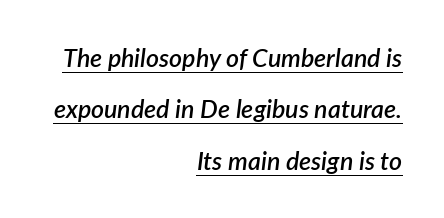
Q: Is the text bold? A: Semi-bold.
Q: Is the text italic (slanted)? A: Yes, it leans right by about 7 degrees.
Q: Is the text underlined? A: Yes.
Q: How is the paragraph aligned? A: Right-aligned.
Q: Is the spacing between letters normal or unusually wide? A: Normal.
Q: Is the spacing between lines tight, normal or loose? A: Loose.
